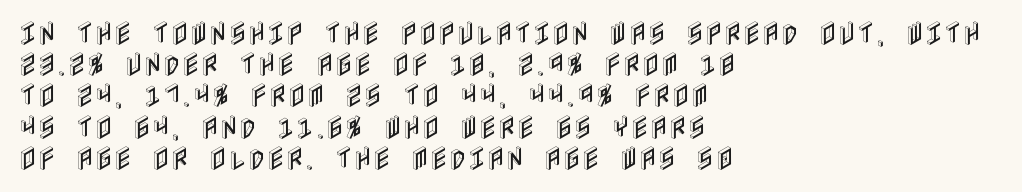
{"italic": "no", "underline": "no", "align": "left", "line_spacing_ratio": 1.2, "letter_spacing": "normal", "letter_spacing_em": 0.0, "glyph_px": 26}
